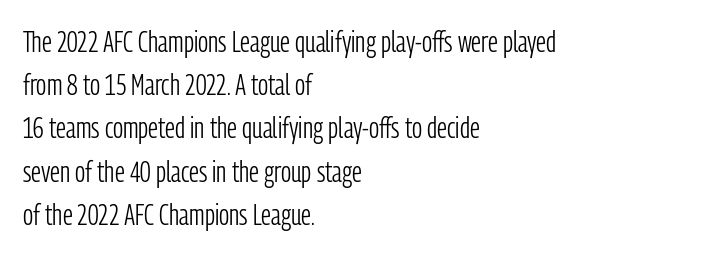
The gaps between neighbouring characters are ordinary and unremarkable. The specimen reads as upright at a glance. The cut favours lightness, reaching ordinary text weight at its darkest. The letters advance in unequal steps, a hallmark of proportional type.
